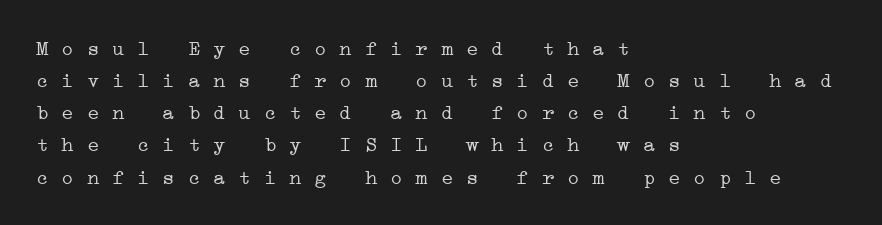
{"bold": "no", "underline": "no", "align": "left", "line_spacing": "normal", "line_spacing_ratio": 1.53, "letter_spacing": "normal", "letter_spacing_em": 0.0, "glyph_px": 21}
